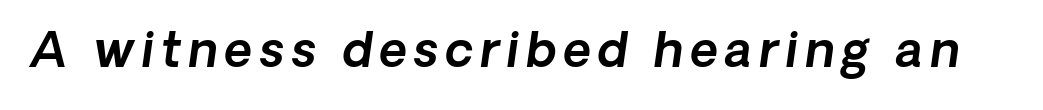
Descender tails drop into unmarked territory. Each letter keeps its own natural width here, so spacing adapts to shape. An italicized treatment has been applied to the whole sample.
